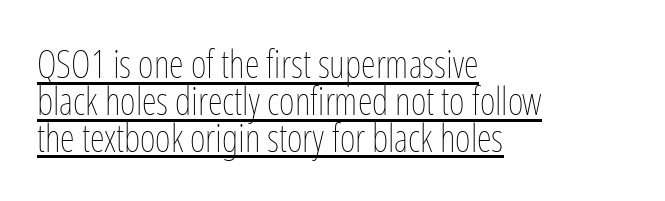
The image shows 38 px thin, condensed type, upright; set left-aligned, tight line spacing (0.97x), normal letter spacing, underlined; low stroke contrast and a medium x-height.
